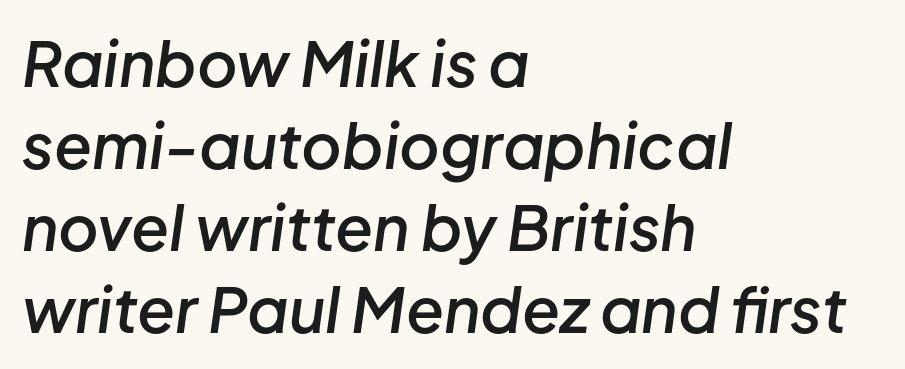
Q: Is the text bold? A: Semi-bold.
Q: Is the text italic (slanted)? A: Yes, it leans right by about 8 degrees.
Q: Is the text underlined? A: No.
Q: How is the paragraph aligned? A: Left-aligned.
Q: Is the spacing between letters normal or unusually wide? A: Normal.
Q: Is the spacing between lines tight, normal or loose? A: Normal.
Q: Width (condensed, normal, or wide)? A: Normal.
Q: Stroke contrast? A: Low.
Q: x-height? A: Medium.
Q: Monospaced? A: No.
